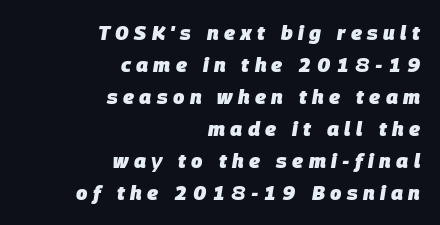
Its strokes are broad and dark, the hallmark of bold type. Descender tails drop into unmarked territory. The face used here is rendered with a markedly widened letterfit. You can tell it's italic because the verticals aren't actually vertical.
